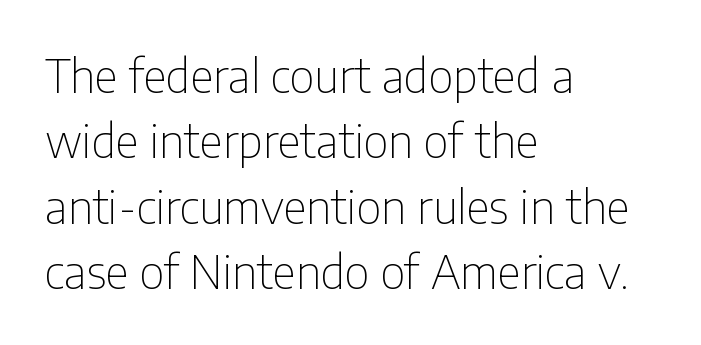
The image shows 46 px thin, condensed sans-serif type, upright; set left-aligned, normal line spacing (1.42x), normal letter spacing, not underlined; low stroke contrast and a medium x-height.
